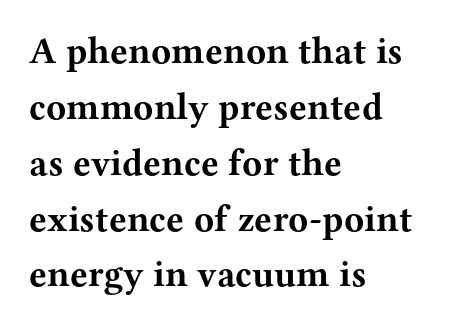
{"serif": "yes", "italic": "no", "bold": "yes", "weight": "bold", "width": "wide", "stroke_contrast": "medium", "x_height": "medium", "monospaced": "no", "underline": "no", "align": "left", "line_spacing": "normal", "line_spacing_ratio": 1.51, "letter_spacing": "normal", "letter_spacing_em": 0.0, "glyph_px": 37}
